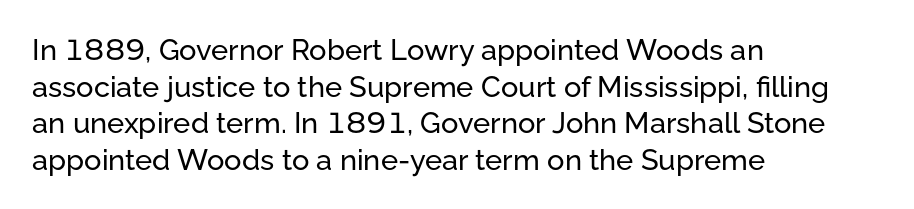
The image shows 29 px sans-serif type, upright; set left-aligned, normal line spacing (1.26x), normal letter spacing, not underlined; low stroke contrast and a medium x-height.
